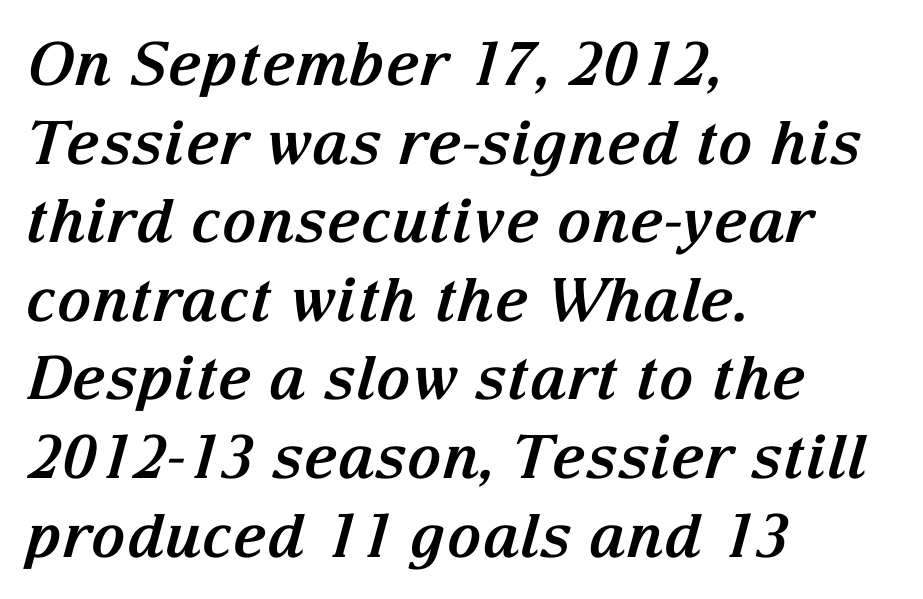
The image shows 60 px bold serif type, italic (leaning right); set left-aligned, normal line spacing (1.31x), normal letter spacing, not underlined; medium stroke contrast and a medium x-height.
